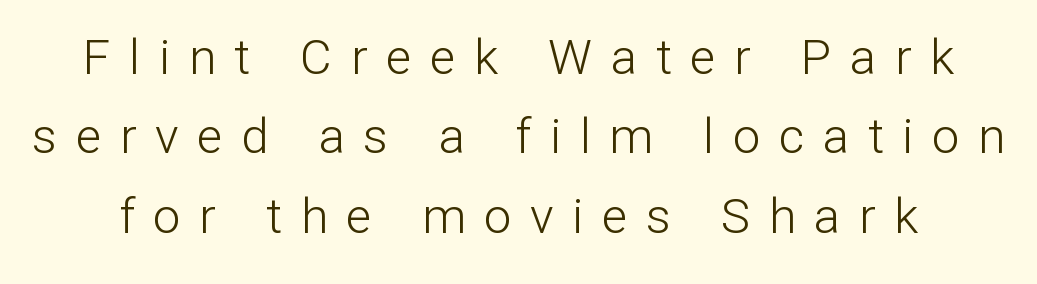
Q: Is the text bold? A: No.
Q: Is the text italic (slanted)? A: No, it is upright.
Q: Is the typeface a serif or a sans-serif typeface? A: Sans-serif.
Q: Is the text underlined? A: No.
Q: Is the spacing between letters normal or unusually wide? A: Unusually wide.
Q: Is the spacing between lines tight, normal or loose? A: Normal.
Q: Width (condensed, normal, or wide)? A: Normal.
Q: Stroke contrast? A: Low.
Q: x-height? A: Medium.
Q: Monospaced? A: No.
